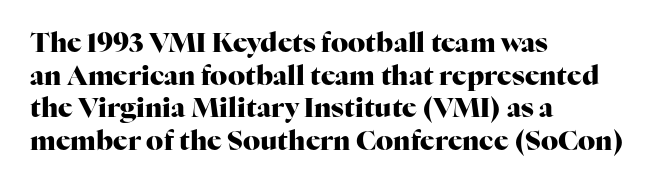
{"italic": "no", "bold": "yes", "underline": "no", "align": "left", "line_spacing_ratio": 1.21, "letter_spacing": "normal", "letter_spacing_em": 0.0, "glyph_px": 27}
